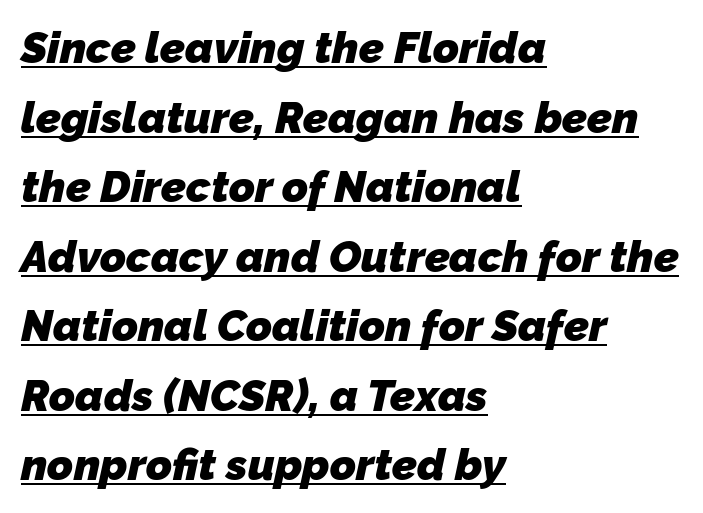
Q: Is the text bold? A: Yes.
Q: Is the typeface a serif or a sans-serif typeface? A: Sans-serif.
Q: Is the text underlined? A: Yes.
Q: How is the paragraph aligned? A: Left-aligned.
Q: Is the spacing between letters normal or unusually wide? A: Normal.
Q: Is the spacing between lines tight, normal or loose? A: Normal.
Q: Width (condensed, normal, or wide)? A: Normal.
Q: Stroke contrast? A: Low.
Q: x-height? A: Medium.
Q: Monospaced? A: No.
